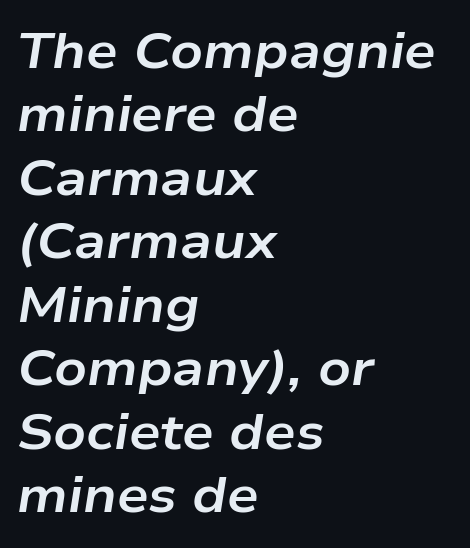
The image shows 50 px bold, wide type, italic (leaning right); set left-aligned, normal line spacing (1.27x), normal letter spacing, not underlined; low stroke contrast and a medium x-height.
